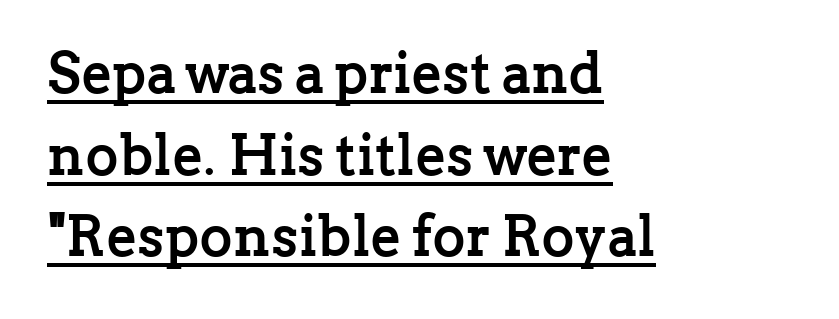
The image shows 57 px semibold serif type, upright; set left-aligned, normal line spacing (1.43x), normal letter spacing, underlined; low stroke contrast and a medium x-height.
